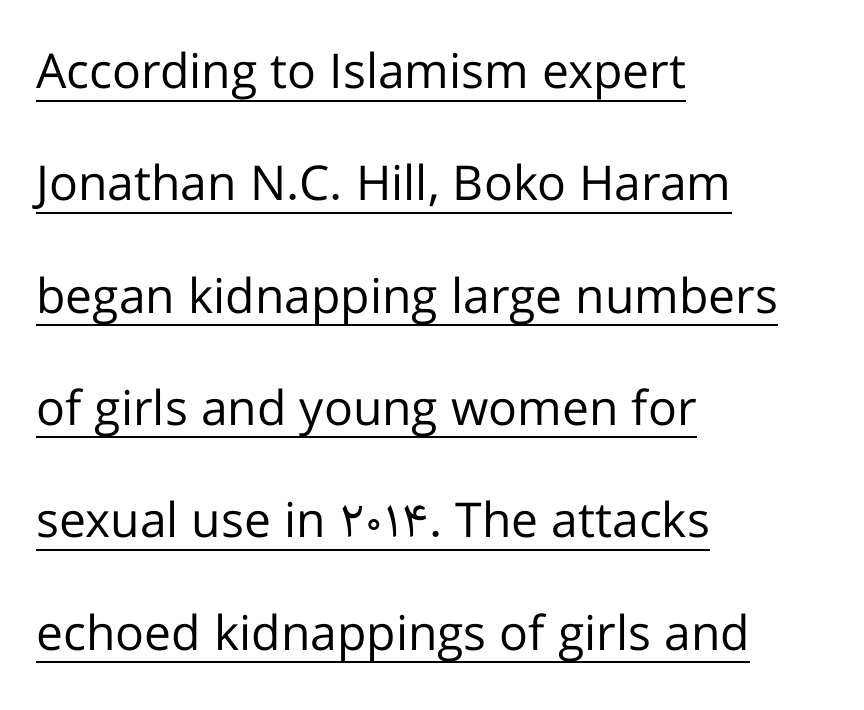
Q: Is the text bold? A: No.
Q: Is the text italic (slanted)? A: No, it is upright.
Q: Is the typeface a serif or a sans-serif typeface? A: Sans-serif.
Q: Is the text underlined? A: Yes.
Q: How is the paragraph aligned? A: Left-aligned.
Q: Is the spacing between letters normal or unusually wide? A: Normal.
Q: Is the spacing between lines tight, normal or loose? A: Loose.
Q: Width (condensed, normal, or wide)? A: Normal.
Q: Stroke contrast? A: Low.
Q: x-height? A: Medium.
Q: Monospaced? A: No.
